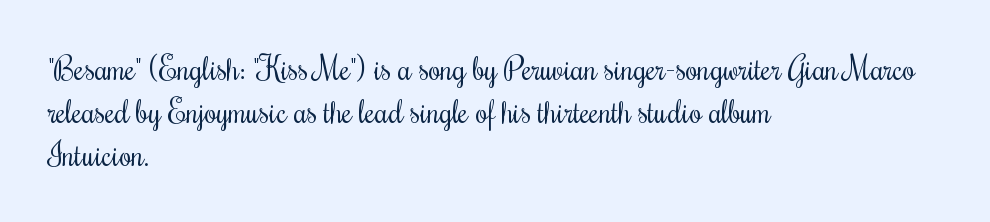
Q: Is the text bold? A: No.
Q: Is the text italic (slanted)? A: Yes.
Q: Is the text underlined? A: No.
Q: How is the paragraph aligned? A: Left-aligned.
Q: Is the spacing between letters normal or unusually wide? A: Normal.
Q: Is the spacing between lines tight, normal or loose? A: Normal.
Q: Width (condensed, normal, or wide)? A: Condensed.
Q: Stroke contrast? A: Medium.
Q: x-height? A: Small.
Q: Monospaced? A: No.
